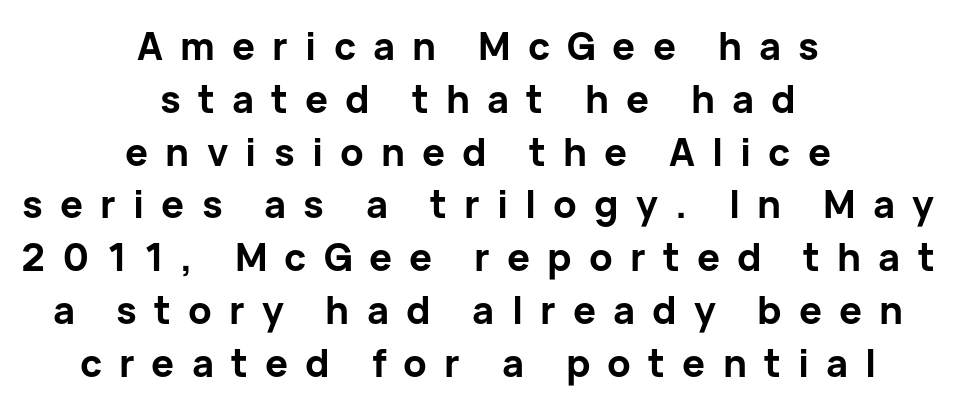
Q: Is the text bold? A: Yes.
Q: Is the text italic (slanted)? A: No, it is upright.
Q: Is the typeface a serif or a sans-serif typeface? A: Sans-serif.
Q: Is the text underlined? A: No.
Q: How is the paragraph aligned? A: Centered.
Q: Is the spacing between letters normal or unusually wide? A: Unusually wide.
Q: Is the spacing between lines tight, normal or loose? A: Normal.
Q: Width (condensed, normal, or wide)? A: Normal.
Q: Stroke contrast? A: Low.
Q: x-height? A: Medium.
Q: Monospaced? A: No.
